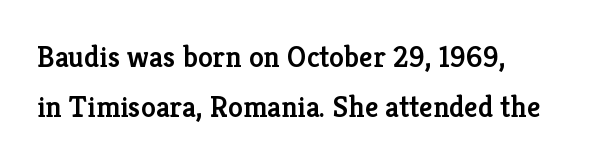
The image shows 30 px semibold serif type, upright; set left-aligned, normal line spacing (1.67x), normal letter spacing, not underlined; low stroke contrast and a medium x-height.
